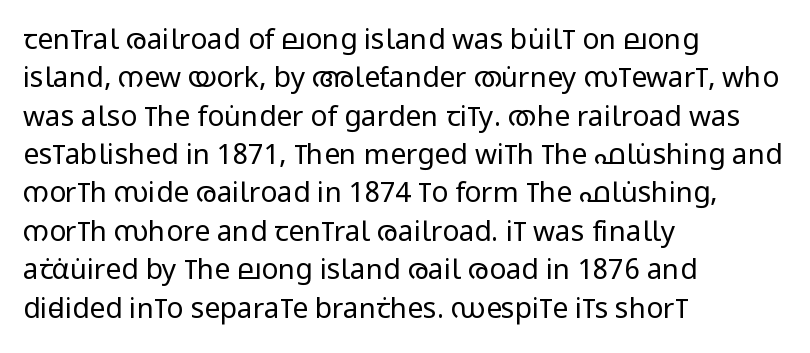
Q: Is the text bold? A: No.
Q: Is the text italic (slanted)? A: No, it is upright.
Q: Is the typeface a serif or a sans-serif typeface? A: Sans-serif.
Q: Is the text underlined? A: No.
Q: How is the paragraph aligned? A: Left-aligned.
Q: Is the spacing between letters normal or unusually wide? A: Normal.
Q: Is the spacing between lines tight, normal or loose? A: Normal.
Q: Width (condensed, normal, or wide)? A: Condensed.
Q: Stroke contrast? A: Low.
Q: x-height? A: Large.
Q: Monospaced? A: No.
